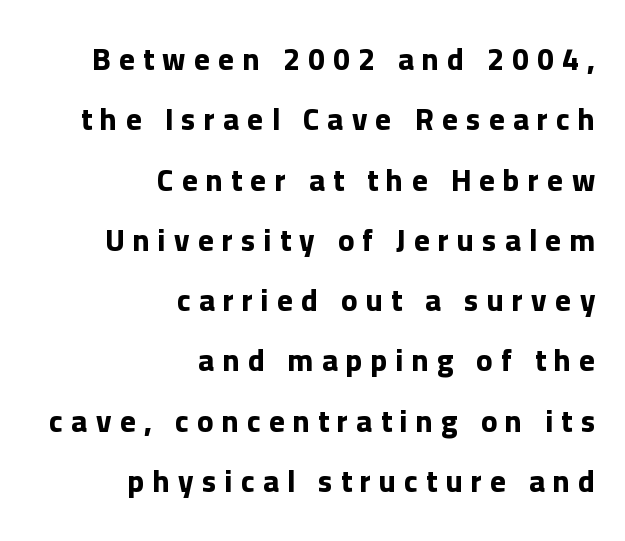
Q: Is the text bold? A: Yes.
Q: Is the text italic (slanted)? A: No, it is upright.
Q: Is the typeface a serif or a sans-serif typeface? A: Sans-serif.
Q: Is the text underlined? A: No.
Q: How is the paragraph aligned? A: Right-aligned.
Q: Is the spacing between letters normal or unusually wide? A: Unusually wide.
Q: Is the spacing between lines tight, normal or loose? A: Loose.
Q: Width (condensed, normal, or wide)? A: Normal.
Q: Stroke contrast? A: Low.
Q: x-height? A: Medium.
Q: Monospaced? A: No.
